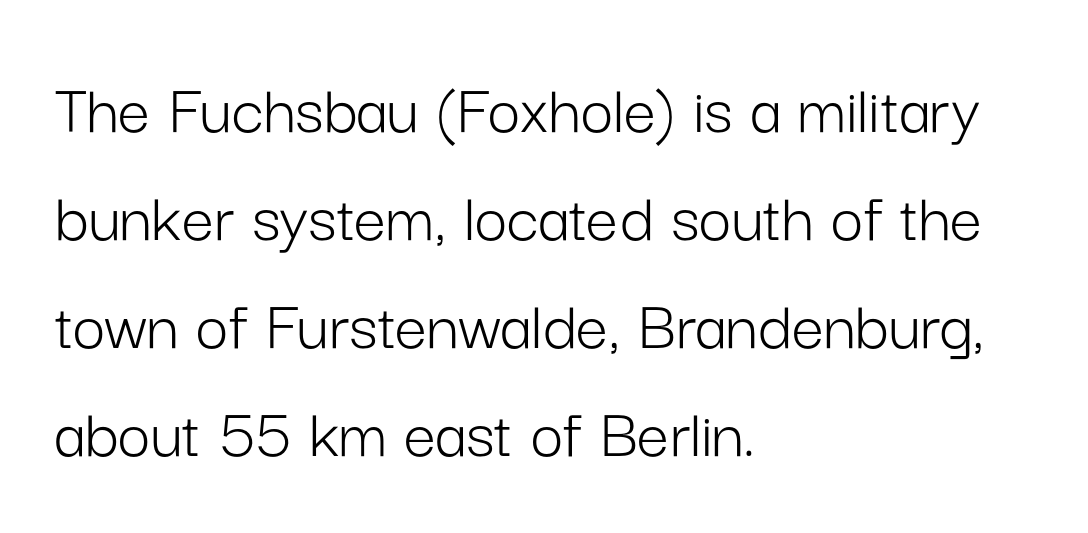
{"serif": "no", "italic": "no", "bold": "no", "weight": "light", "width": "normal", "stroke_contrast": "low", "x_height": "medium", "monospaced": "no", "underline": "no", "align": "left", "line_spacing": "normal", "line_spacing_ratio": 1.5, "letter_spacing": "normal", "letter_spacing_em": 0.0, "glyph_px": 72}
